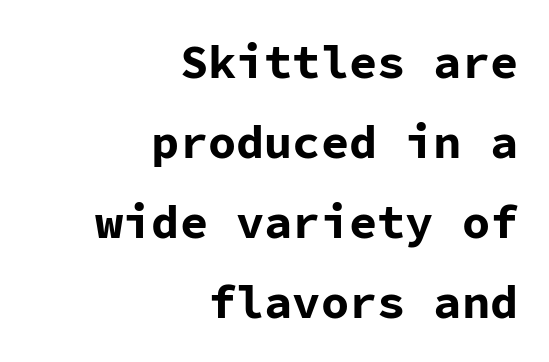
{"serif": "no", "italic": "no", "bold": "yes", "weight": "bold", "width": "normal", "stroke_contrast": "low", "x_height": "medium", "monospaced": "yes", "underline": "no", "align": "right", "line_spacing": "normal", "line_spacing_ratio": 1.7, "letter_spacing": "normal", "letter_spacing_em": 0.0, "glyph_px": 47}
